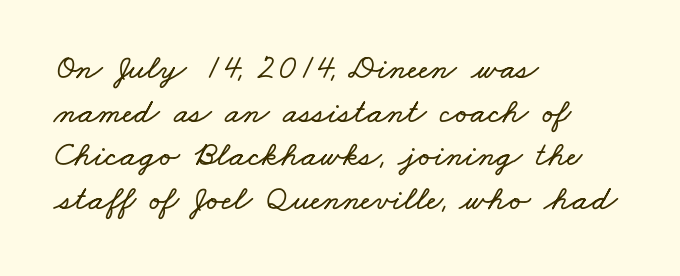
Words appear dense and cohesive because spacing is normal. The rows are spaced the way most documents space them. Type without underlining. These lines stack with their left ends in a neat column. Is this a fixed-width face? No — the glyphs have proportional, varying widths.
